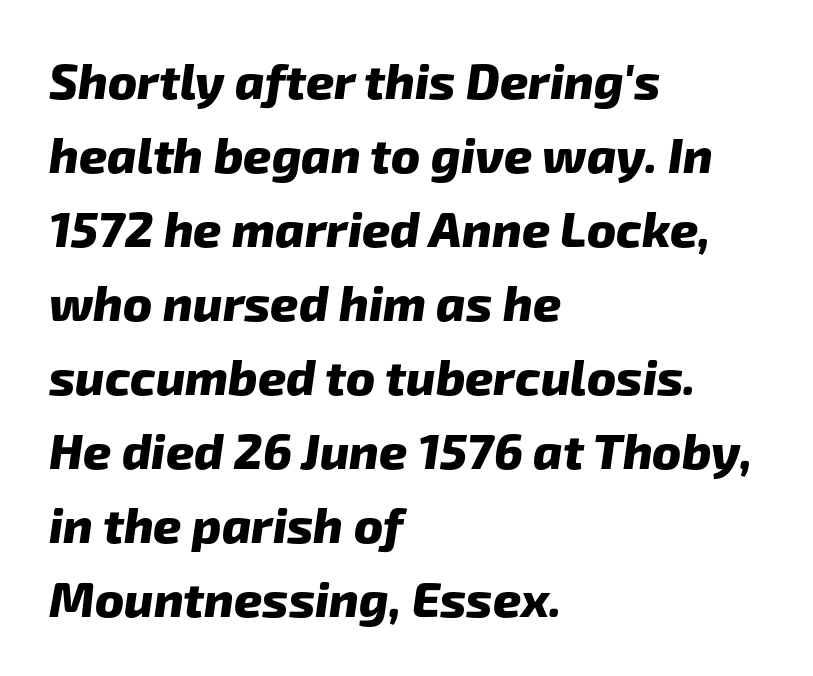
In terms of leading, this rendering sits right in the middle. Caption: standard tracking, unaltered. Heft: maximum for text — a bold. Letterform terminals end flat and unadorned throughout the passage. Left-aligned paragraph, ragged on the right. The passage shown is not underscored anywhere.
